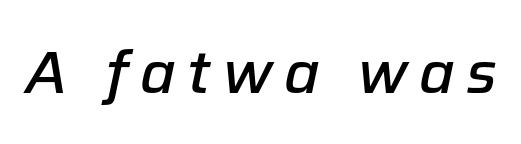
{"italic": "yes", "lean": "right", "slant_degrees": 12, "bold": "semi", "weight": "semibold", "width": "normal", "stroke_contrast": "low", "x_height": "medium", "monospaced": "no", "underline": "no", "glyph_px": 60}
